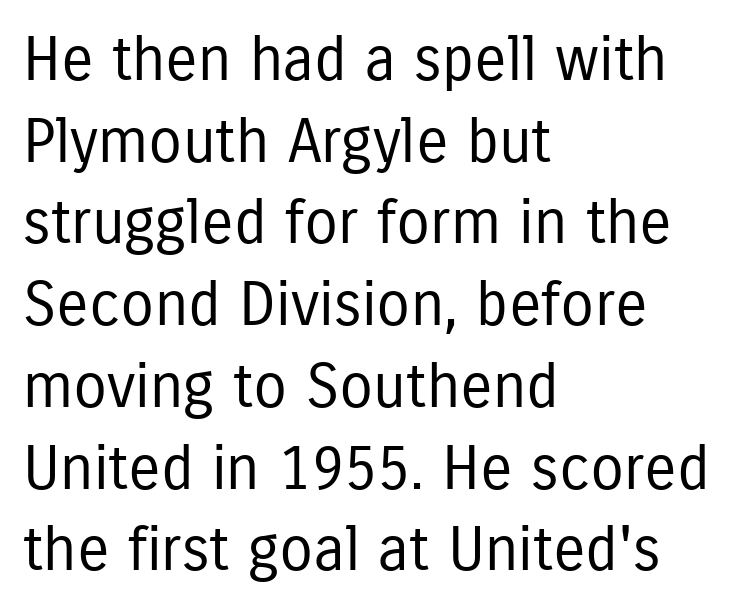
{"serif": "no", "italic": "no", "bold": "no", "weight": "regular", "width": "condensed", "stroke_contrast": "low", "x_height": "medium", "monospaced": "no", "underline": "no", "align": "left", "line_spacing": "normal", "line_spacing_ratio": 1.34, "letter_spacing": "normal", "letter_spacing_em": 0.0, "glyph_px": 61}
